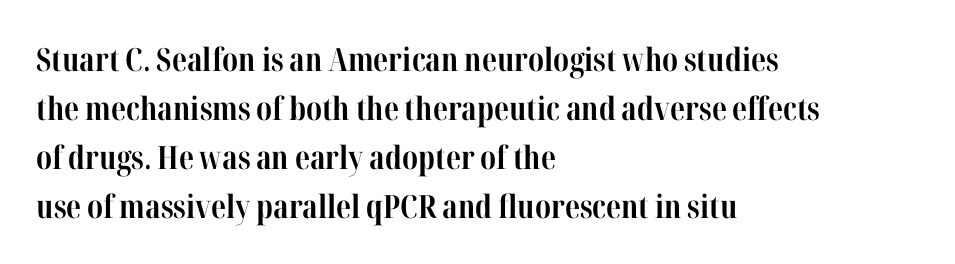
{"serif": "yes", "italic": "no", "bold": "yes", "weight": "bold", "width": "condensed", "stroke_contrast": "high", "x_height": "medium", "monospaced": "no", "underline": "no", "align": "left", "line_spacing": "normal", "line_spacing_ratio": 1.53, "letter_spacing": "normal", "letter_spacing_em": 0.0, "glyph_px": 32}
